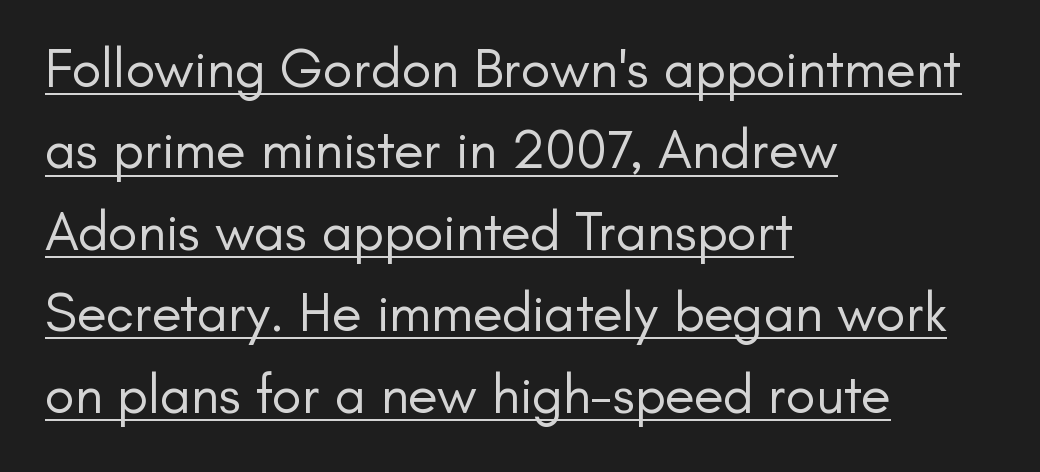
{"serif": "no", "italic": "no", "bold": "no", "weight": "regular", "width": "normal", "stroke_contrast": "low", "x_height": "small", "monospaced": "no", "underline": "yes", "align": "left", "line_spacing": "normal", "line_spacing_ratio": 1.48, "letter_spacing": "normal", "letter_spacing_em": 0.0, "glyph_px": 55}
